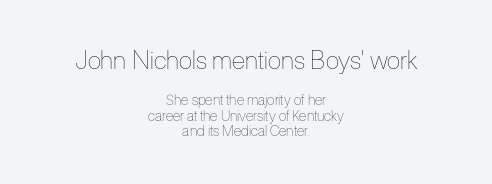
{"italic": "no", "bold": "no", "underline": "no", "align": "center", "line_spacing": "tight", "line_spacing_ratio": 1.09, "letter_spacing": "normal", "letter_spacing_em": 0.0, "larger_block": "first", "size_ratio": 1.79, "glyph_px": 25}
